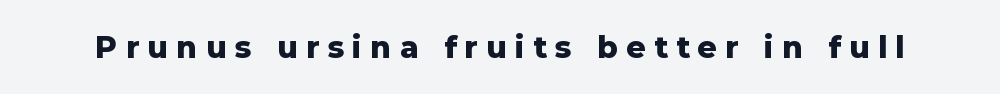
{"serif": "no", "italic": "no", "bold": "yes", "weight": "heavy", "width": "normal", "stroke_contrast": "low", "x_height": "medium", "monospaced": "no", "underline": "no", "letter_spacing": "wide", "letter_spacing_em": 0.28, "glyph_px": 30}
